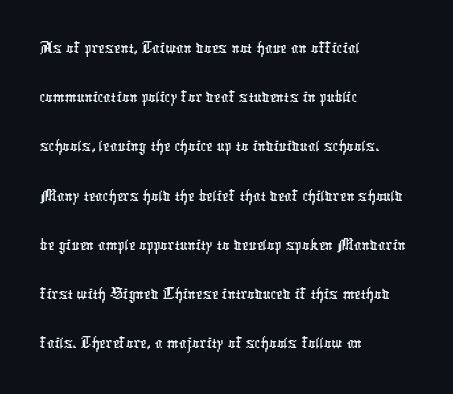
Q: Is the typeface a serif or a sans-serif typeface? A: Sans-serif.
Q: Is the text underlined? A: No.
Q: How is the paragraph aligned? A: Left-aligned.
Q: Is the spacing between letters normal or unusually wide? A: Normal.
Q: Is the spacing between lines tight, normal or loose? A: Normal.
Q: Width (condensed, normal, or wide)? A: Condensed.
Q: Stroke contrast? A: Low.
Q: x-height? A: Medium.
Q: Monospaced? A: No.
